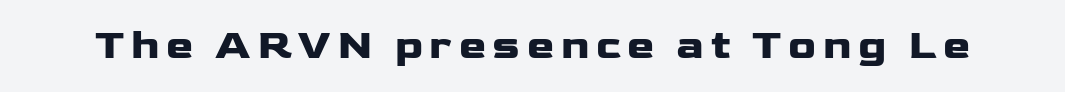
Students, this is bold: see how much ink each stroke carries. Letters rest on an invisible, unmarked baseline. To sum up the face: it is a sans, with no serifs. The letters stand straight up with perfectly vertical stems.
